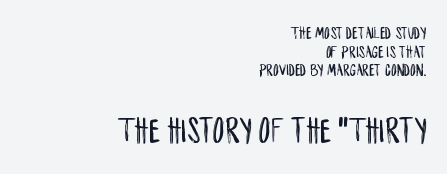
Q: Is the text italic (slanted)? A: No, it is upright.
Q: Is the typeface a serif or a sans-serif typeface? A: Sans-serif.
Q: Is the text underlined? A: No.
Q: How is the paragraph aligned? A: Right-aligned.
Q: Is the spacing between letters normal or unusually wide? A: Normal.
Q: Is the spacing between lines tight, normal or loose? A: Tight.
Q: Which block of text is set in a larger size, the first (top) or the second (bottom)? A: The second (bottom) one.
Q: Width (condensed, normal, or wide)? A: Condensed.
Q: Stroke contrast? A: Low.
Q: x-height? A: Large.
Q: Monospaced? A: No.
